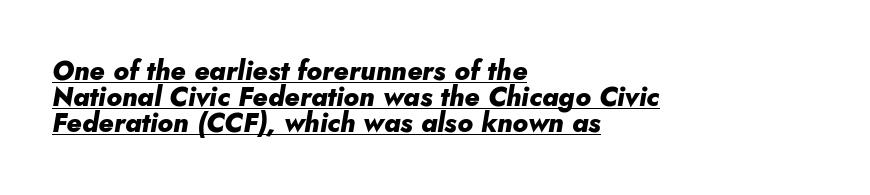
{"italic": "yes", "lean": "right", "slant_degrees": 10, "bold": "yes", "underline": "yes", "align": "left", "line_spacing": "tight", "line_spacing_ratio": 0.97, "letter_spacing": "normal", "letter_spacing_em": 0.0, "glyph_px": 27}
